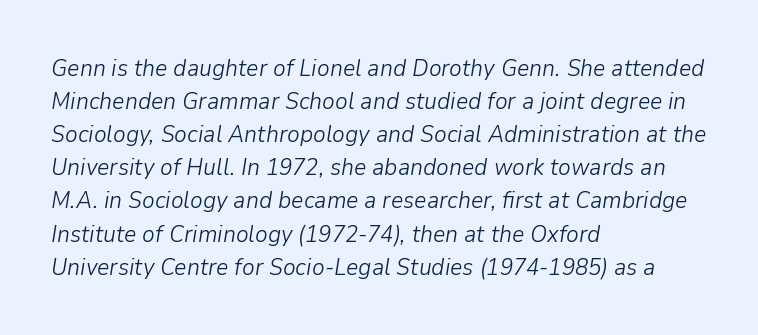
{"italic": "yes", "lean": "right", "slant_degrees": 9, "bold": "no", "underline": "no", "align": "left", "line_spacing": "normal", "line_spacing_ratio": 1.38, "letter_spacing": "normal", "letter_spacing_em": 0.0, "glyph_px": 24}
